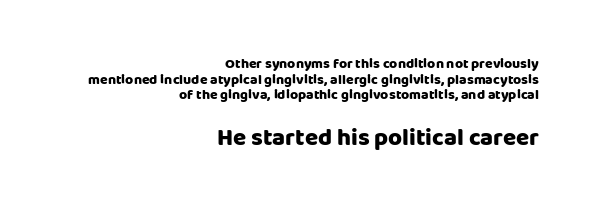
{"italic": "no", "bold": "yes", "underline": "no", "align": "right", "line_spacing": "tight", "line_spacing_ratio": 1.11, "letter_spacing": "normal", "letter_spacing_em": 0.0, "larger_block": "second", "size_ratio": 1.71, "glyph_px": 24}
